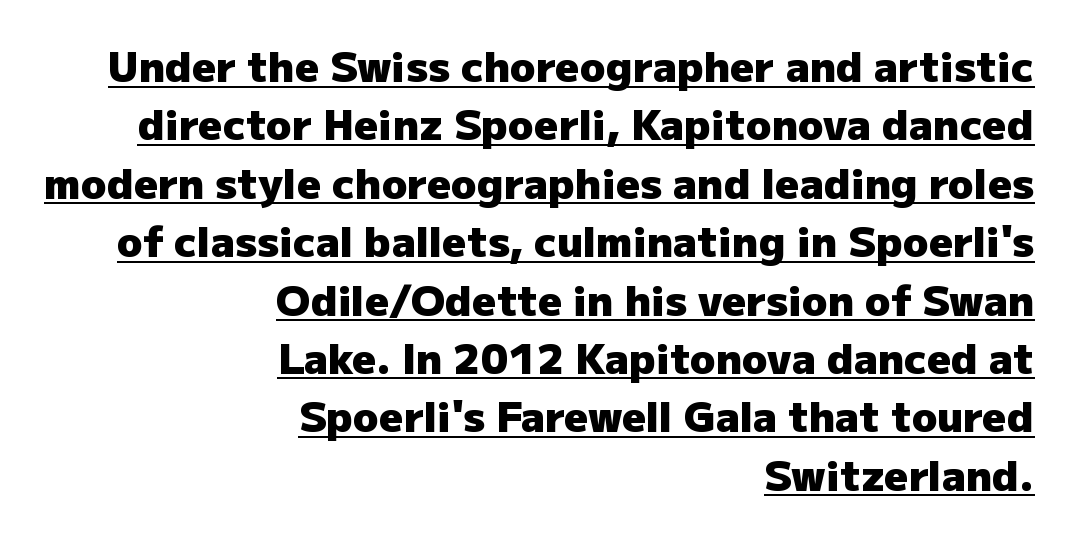
Strokes here are thick enough to call this a true bold. You could not count columns in this text — the font is proportionally spaced. Inter-character spacing is left at the font's built-in metrics. The lettering is marked with a stroke running underneath it.
